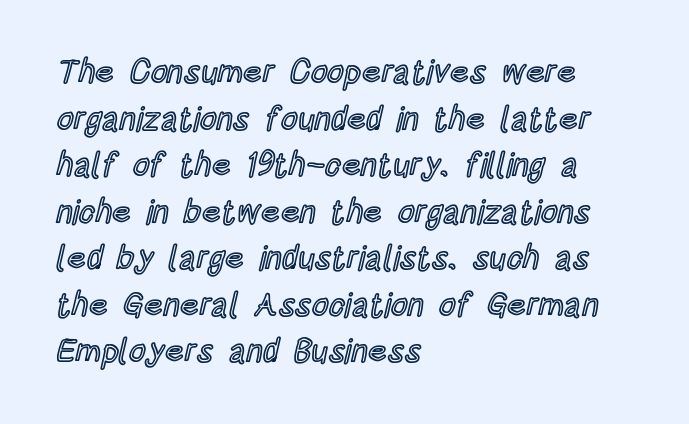
{"width": "condensed", "x_height": "large", "monospaced": "no", "underline": "no", "align": "left", "line_spacing": "normal", "line_spacing_ratio": 1.41, "letter_spacing": "normal", "letter_spacing_em": 0.0, "glyph_px": 33}
